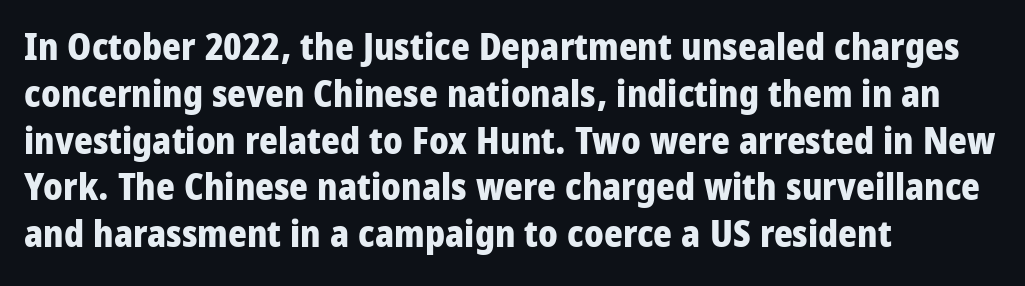
The image shows 36 px heavy, condensed sans-serif type, upright; set left-aligned, normal line spacing (1.3x), normal letter spacing, not underlined; low stroke contrast and a large x-height.
